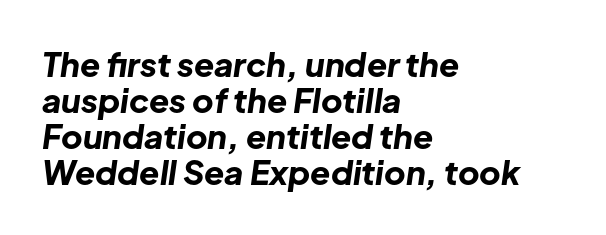
The strip under each line holds only bare page. Leading: reduced. The paragraph shown leans on its left margin. Compared with typical body copy, the letter spacing here is the same. Weight check: bold — yes, fully.
